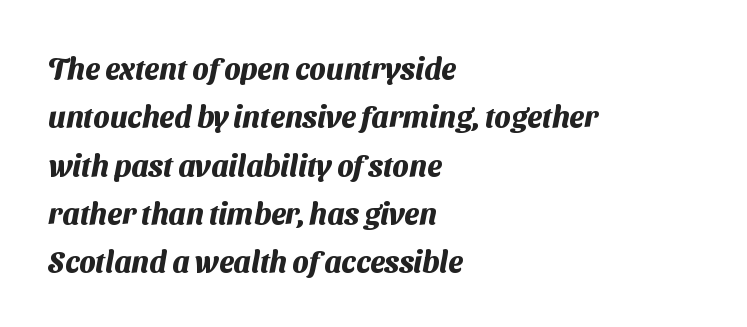
Q: Is the text bold? A: Yes.
Q: Is the typeface a serif or a sans-serif typeface? A: Sans-serif.
Q: Is the text underlined? A: No.
Q: How is the paragraph aligned? A: Left-aligned.
Q: Is the spacing between letters normal or unusually wide? A: Normal.
Q: Is the spacing between lines tight, normal or loose? A: Normal.
Q: Width (condensed, normal, or wide)? A: Normal.
Q: Stroke contrast? A: Medium.
Q: x-height? A: Medium.
Q: Monospaced? A: No.
